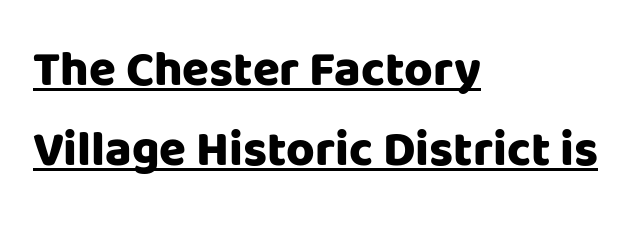
Q: Is the text bold? A: Yes.
Q: Is the text italic (slanted)? A: No, it is upright.
Q: Is the typeface a serif or a sans-serif typeface? A: Sans-serif.
Q: Is the text underlined? A: Yes.
Q: How is the paragraph aligned? A: Left-aligned.
Q: Is the spacing between letters normal or unusually wide? A: Normal.
Q: Is the spacing between lines tight, normal or loose? A: Normal.
Q: Width (condensed, normal, or wide)? A: Normal.
Q: Stroke contrast? A: Low.
Q: x-height? A: Large.
Q: Monospaced? A: No.
